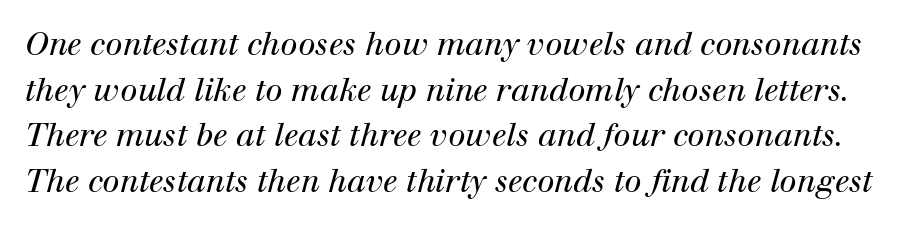
The letterforms sit at book weight or below. The lines sit at an ordinary, default distance from one another. The rendering uses natural spacing where letterforms have individual widths. The specimen reads as italic at a glance. The rendering shows small feet on the letterforms — a serif design. Plain, unruled lines of type.
